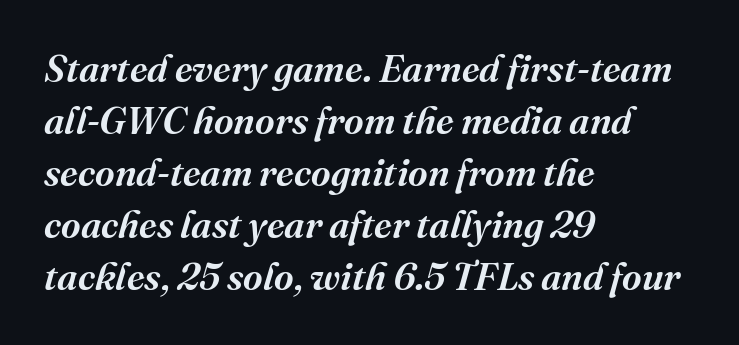
Q: Is the text bold? A: Semi-bold.
Q: Is the text italic (slanted)? A: Yes, it leans right by about 16 degrees.
Q: Is the typeface a serif or a sans-serif typeface? A: Serif.
Q: Is the text underlined? A: No.
Q: How is the paragraph aligned? A: Left-aligned.
Q: Is the spacing between letters normal or unusually wide? A: Normal.
Q: Is the spacing between lines tight, normal or loose? A: Normal.
Q: Width (condensed, normal, or wide)? A: Normal.
Q: Stroke contrast? A: Medium.
Q: x-height? A: Medium.
Q: Monospaced? A: No.
